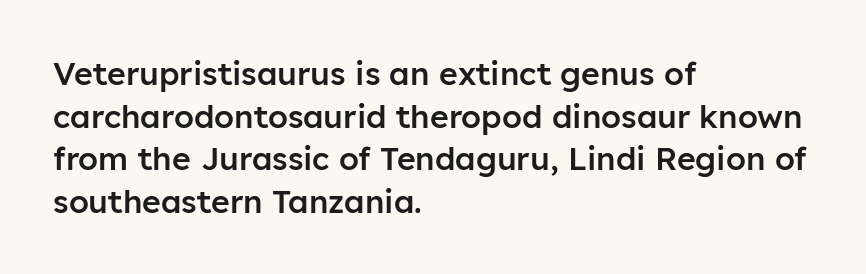
{"serif": "no", "italic": "no", "bold": "semi", "weight": "semibold", "width": "normal", "stroke_contrast": "low", "x_height": "medium", "monospaced": "no", "underline": "no", "align": "left", "line_spacing": "normal", "line_spacing_ratio": 1.33, "letter_spacing": "normal", "letter_spacing_em": 0.0, "glyph_px": 32}
